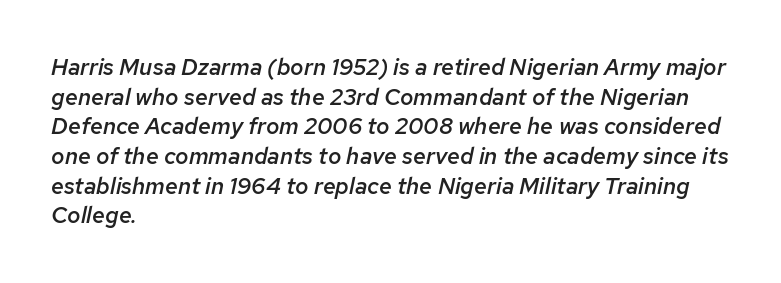
{"italic": "yes", "lean": "right", "slant_degrees": 12, "bold": "semi", "underline": "no", "align": "left", "line_spacing": "normal", "line_spacing_ratio": 1.29, "letter_spacing": "normal", "letter_spacing_em": 0.0, "glyph_px": 23}
